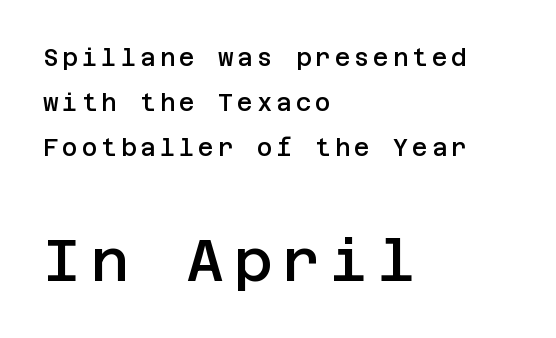
{"serif": "no", "italic": "no", "bold": "semi", "weight": "semibold", "width": "normal", "stroke_contrast": "low", "x_height": "large", "underline": "no", "align": "left", "line_spacing_ratio": 1.87, "larger_block": "second", "size_ratio": 2.46, "glyph_px": 59}
